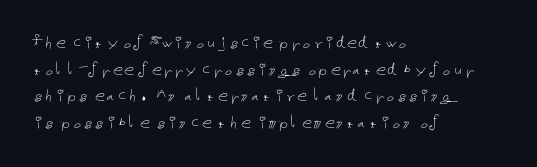
Does the copy run flush right? No — it runs flush left. The block of text has a typical density, with ordinary space between rows. This sample uses plain, unmodified letter spacing. The zone under the glyphs is completely vacant. A roman cut, with each character standing at attention. Stem width sits at or under what a default text font uses.
